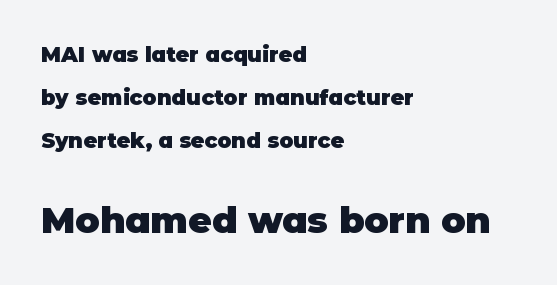
The image shows 36 px heavy sans-serif type, upright; set left-aligned, loose line spacing (2.04x), normal letter spacing, not underlined; the second (bottom) block is 1.71x larger; low stroke contrast and a large x-height.
